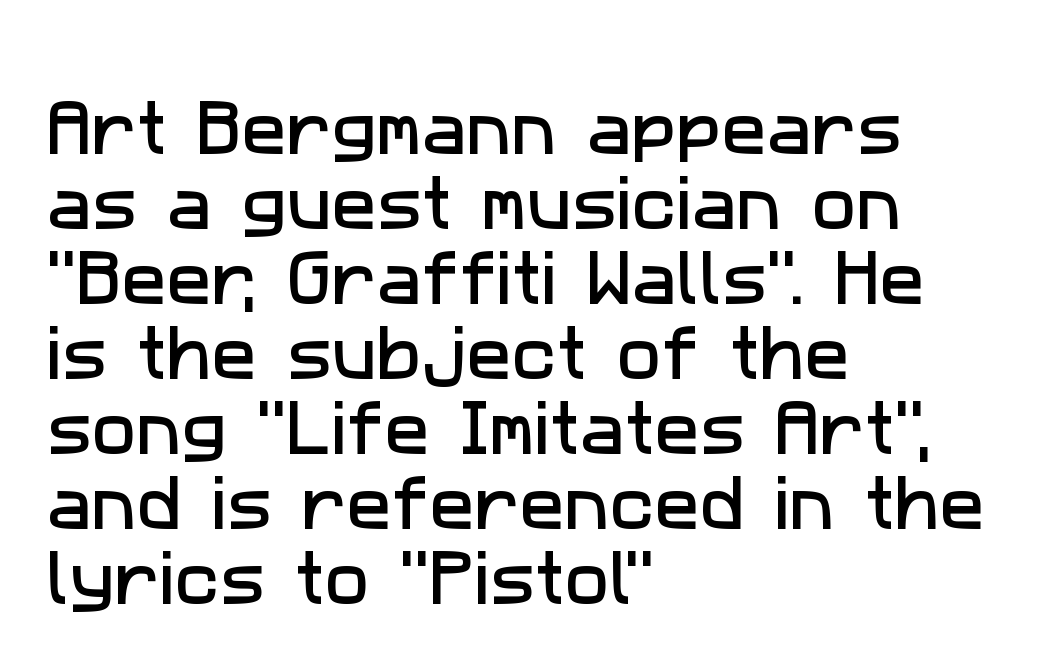
This rendering leaves character spacing at its baseline value. Caption: multi-line text, flush left, ragged right. This rendering features lettering with no underline. Vertical spacing — default. You can tell from the bare stems that sans-serif type was used. Spacing verdict: proportional, widths tailored to each character.
